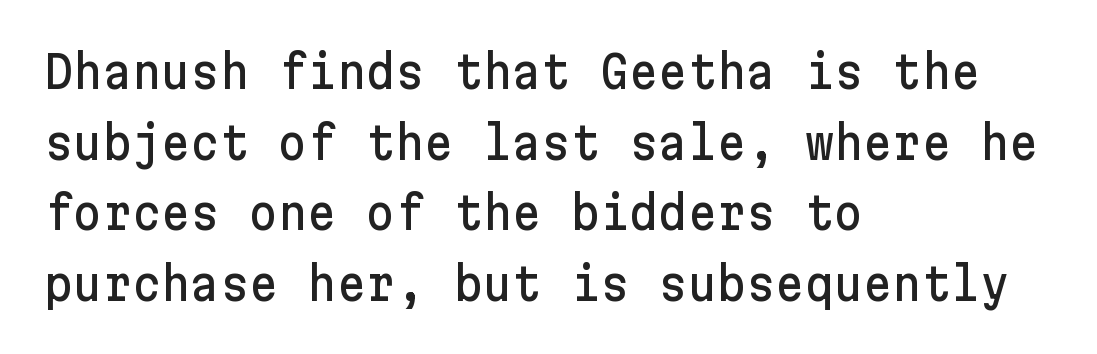
The image shows 45 px sans-serif type, upright; set left-aligned, normal line spacing (1.57x), normal letter spacing, not underlined; low stroke contrast and a medium x-height.
